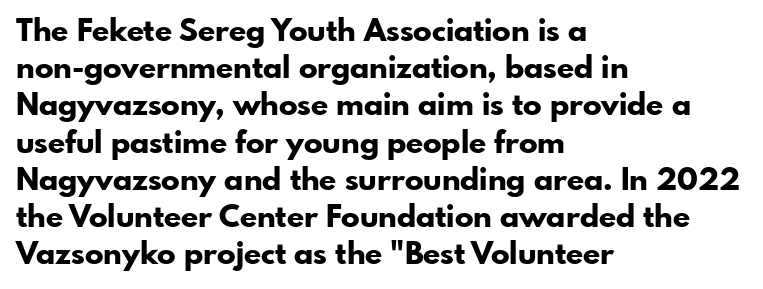
The image shows 31 px bold sans-serif type, upright; set left-aligned, line spacing 1.2x, normal letter spacing, not underlined; low stroke contrast and a small x-height.
